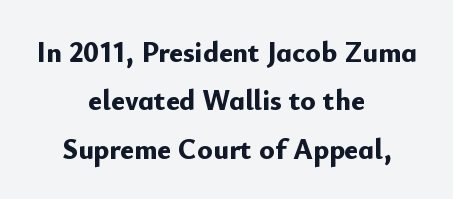
The image shows 29 px bold sans-serif type, upright; set centered, normal line spacing (1.67x), normal letter spacing, not underlined; low stroke contrast and a small x-height.
